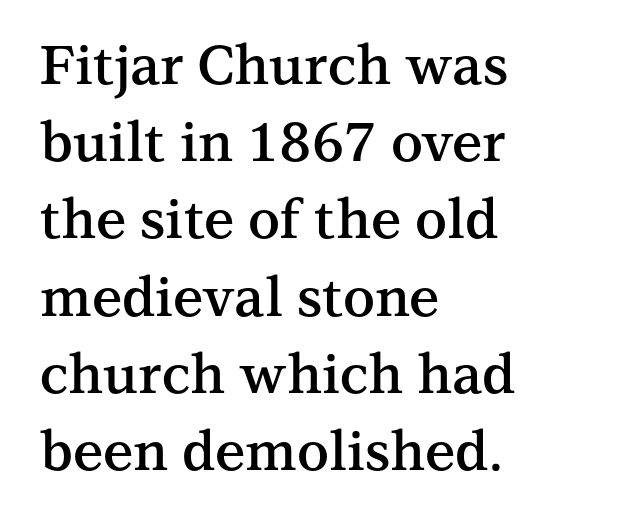
Q: Is the text bold? A: Semi-bold.
Q: Is the text italic (slanted)? A: No, it is upright.
Q: Is the typeface a serif or a sans-serif typeface? A: Serif.
Q: Is the text underlined? A: No.
Q: How is the paragraph aligned? A: Left-aligned.
Q: Is the spacing between letters normal or unusually wide? A: Normal.
Q: Is the spacing between lines tight, normal or loose? A: Normal.
Q: Width (condensed, normal, or wide)? A: Normal.
Q: Stroke contrast? A: Medium.
Q: x-height? A: Medium.
Q: Monospaced? A: No.
